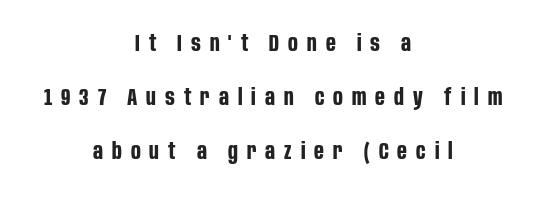
A bare baseline throughout the passage. Students, this is bold: see how much ink each stroke carries. Letter spacing: wide. Is the block centered? Yes — each line is placed symmetrically about the middle. What's the leading like? Stretched, with rows far apart.
